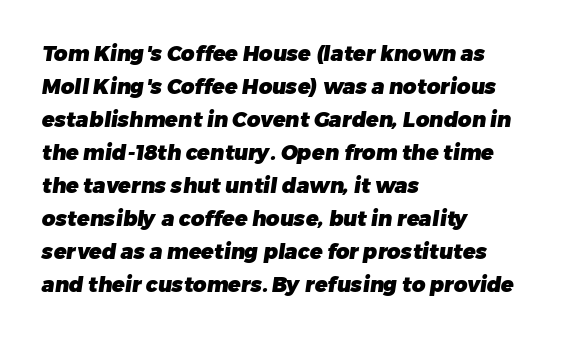
The image shows 21 px bold type; set left-aligned, normal line spacing (1.57x), normal letter spacing, not underlined.
